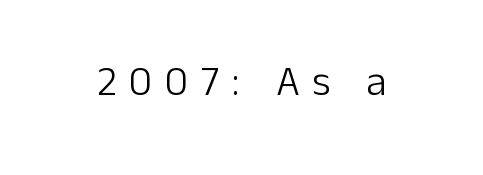
The strip under each line holds only bare page. The weight tops out at a normal text grade. Examine the stroke ends and you'll find no serifs. Note the varied advance widths — an 'i' is clearly narrower than an 'm'. The letters are spread apart with noticeably loose tracking. Tall strokes in this sample are plumb rather than angled.
